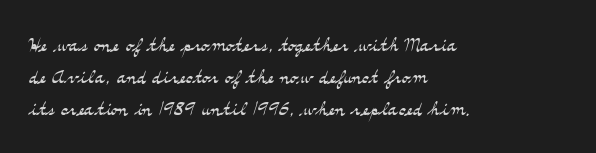
The image shows 26 px text type; set left-aligned, line spacing 1.24x, normal letter spacing, not underlined.
